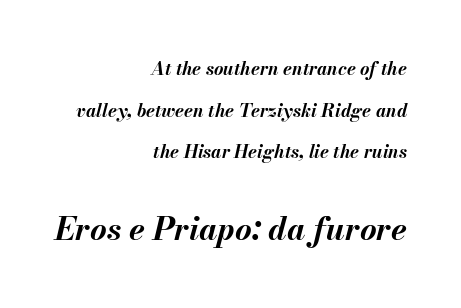
Q: Is the text bold? A: Yes.
Q: Is the text italic (slanted)? A: Yes, it leans right by about 13 degrees.
Q: Is the text underlined? A: No.
Q: How is the paragraph aligned? A: Right-aligned.
Q: Is the spacing between letters normal or unusually wide? A: Normal.
Q: Is the spacing between lines tight, normal or loose? A: Loose.
Q: Which block of text is set in a larger size, the first (top) or the second (bottom)? A: The second (bottom) one.
Q: Width (condensed, normal, or wide)? A: Normal.
Q: Stroke contrast? A: Medium.
Q: x-height? A: Small.
Q: Monospaced? A: No.
